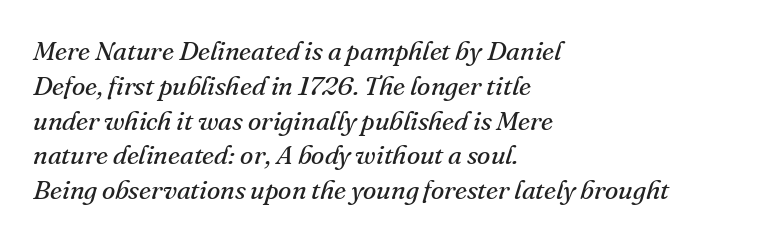
Q: Is the text bold? A: No.
Q: Is the text italic (slanted)? A: Yes, it leans right by about 16 degrees.
Q: Is the text underlined? A: No.
Q: How is the paragraph aligned? A: Left-aligned.
Q: Is the spacing between letters normal or unusually wide? A: Normal.
Q: Is the spacing between lines tight, normal or loose? A: Normal.
